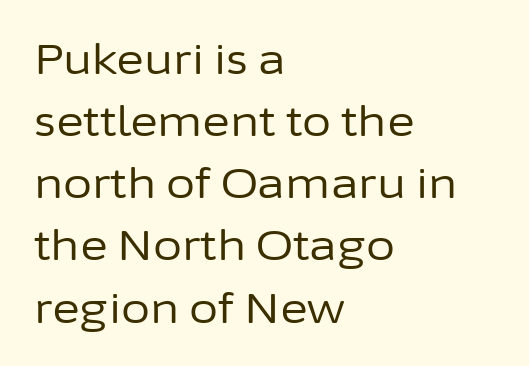
The image shows 42 px regular-weight sans-serif type, upright; set left-aligned, normal line spacing (1.48x), normal letter spacing, not underlined; low stroke contrast and a medium x-height.
